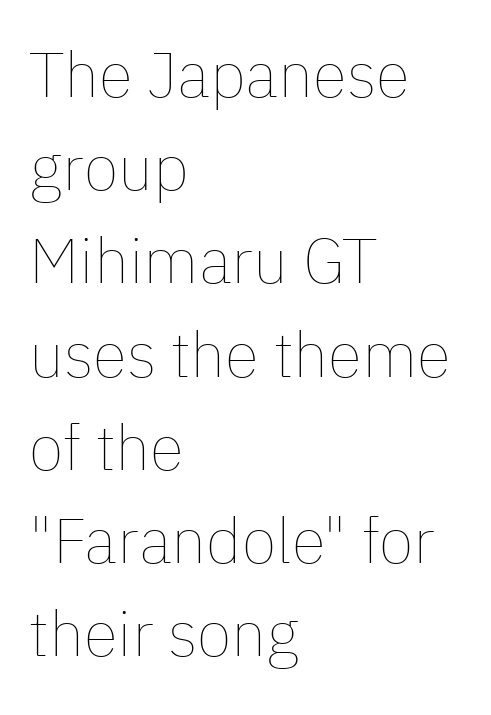
Vertically, the passage feels balanced, rows spaced as you'd expect. Underline: absent. Stroke thickness stays within the range of a standard reading face or lighter. The setting favours the left margin, as ordinary paragraphs usually do. This sample uses plain, unmodified letter spacing.
